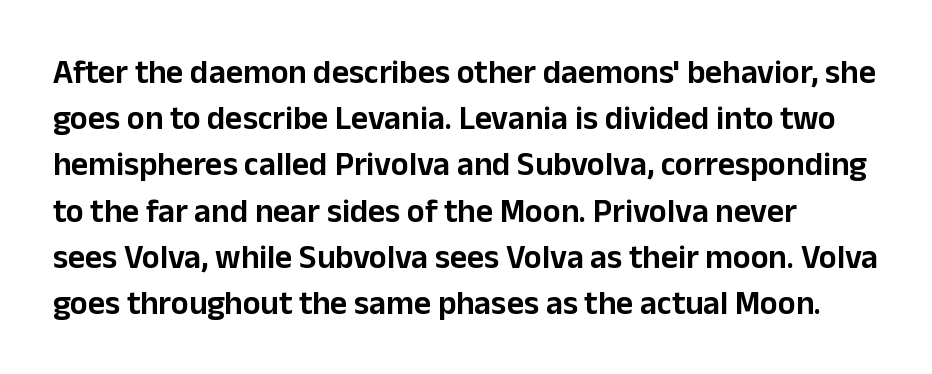
Q: Is the text italic (slanted)? A: No, it is upright.
Q: Is the typeface a serif or a sans-serif typeface? A: Sans-serif.
Q: Is the text underlined? A: No.
Q: Is the spacing between letters normal or unusually wide? A: Normal.
Q: Is the spacing between lines tight, normal or loose? A: Normal.
Q: Width (condensed, normal, or wide)? A: Normal.
Q: Stroke contrast? A: Low.
Q: x-height? A: Medium.
Q: Monospaced? A: No.
